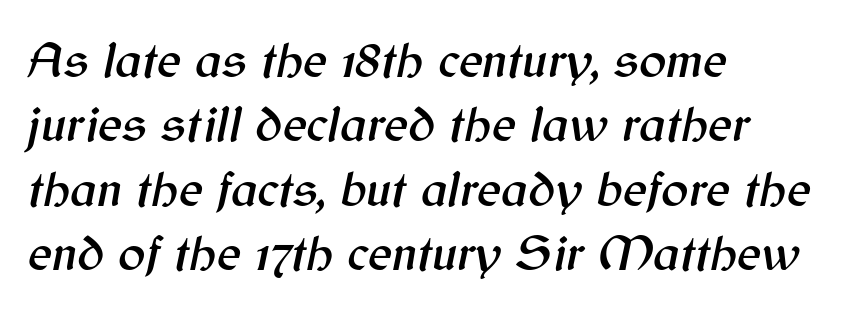
{"italic": "yes", "lean": "right", "slant_degrees": 12, "width": "normal", "stroke_contrast": "medium", "x_height": "medium", "monospaced": "no", "underline": "no", "align": "left", "line_spacing": "normal", "line_spacing_ratio": 1.26, "letter_spacing": "normal", "letter_spacing_em": 0.0, "glyph_px": 51}
